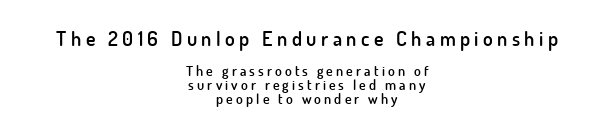
{"italic": "no", "bold": "semi", "underline": "no", "align": "center", "line_spacing": "tight", "line_spacing_ratio": 0.99, "letter_spacing": "wide", "letter_spacing_em": 0.22, "larger_block": "first", "size_ratio": 1.43, "glyph_px": 20}
